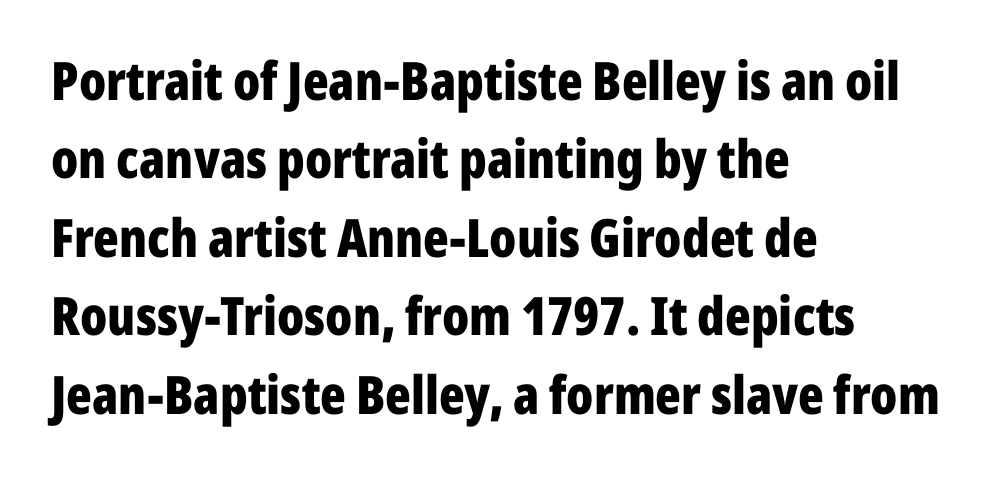
Clear beneath every line of the passage. Stroke thickness is high; the sample reads as a true bold. This rendering uses left alignment, leaving the right contour irregular. Check where the strokes stop: nothing finishes them off — pure sans.
